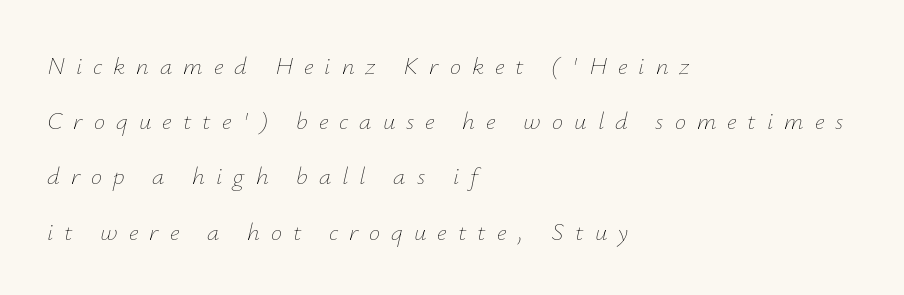
Q: Is the text bold? A: No.
Q: Is the text italic (slanted)? A: Yes, it leans right by about 12 degrees.
Q: Is the text underlined? A: No.
Q: How is the paragraph aligned? A: Left-aligned.
Q: Is the spacing between letters normal or unusually wide? A: Unusually wide.
Q: Is the spacing between lines tight, normal or loose? A: Loose.
